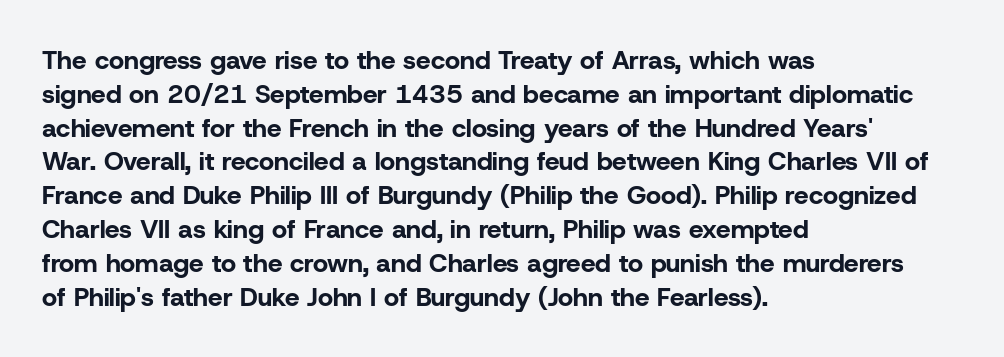
{"italic": "no", "bold": "yes", "underline": "no", "align": "left", "line_spacing": "normal", "line_spacing_ratio": 1.3, "letter_spacing": "normal", "letter_spacing_em": 0.0, "glyph_px": 26}
